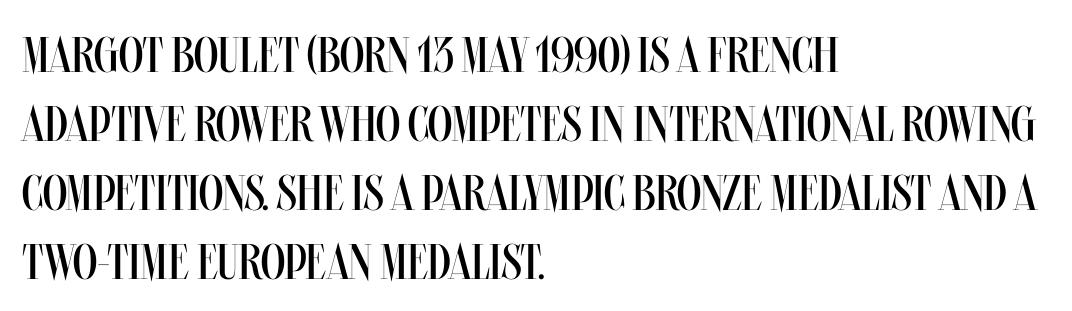
The image shows 50 px regular-weight, condensed type, upright; set left-aligned, normal line spacing (1.38x), normal letter spacing, not underlined; medium stroke contrast and a large x-height.
